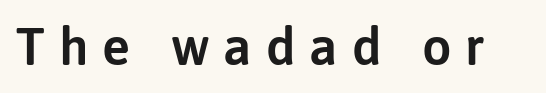
{"serif": "no", "italic": "no", "width": "normal", "stroke_contrast": "low", "x_height": "medium", "monospaced": "no", "underline": "no", "letter_spacing": "wide", "letter_spacing_em": 0.27, "glyph_px": 52}
